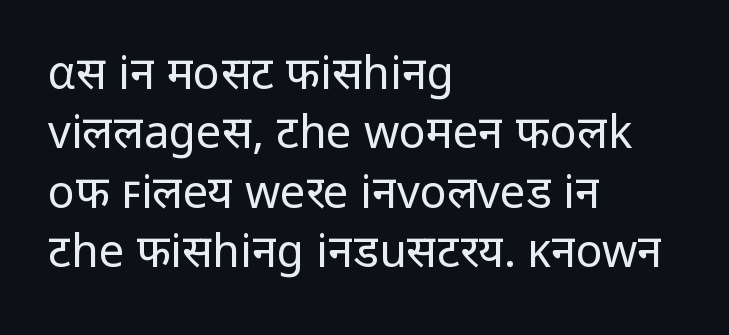
{"serif": "no", "italic": "no", "bold": "no", "weight": "regular", "width": "normal", "stroke_contrast": "low", "x_height": "medium", "monospaced": "no", "underline": "no", "align": "left", "line_spacing": "normal", "line_spacing_ratio": 1.32, "letter_spacing": "normal", "letter_spacing_em": 0.0, "glyph_px": 45}
